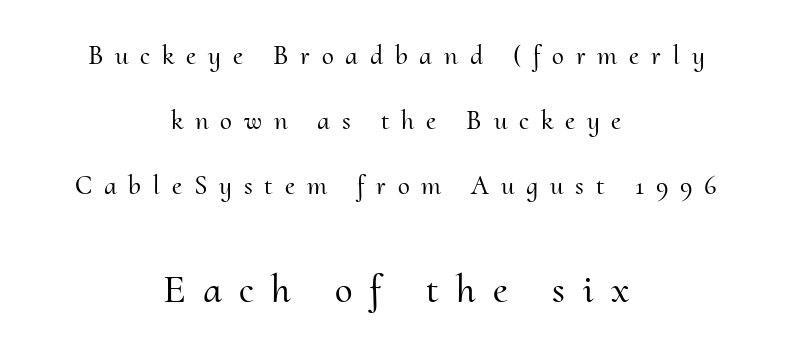
{"serif": "yes", "italic": "no", "width": "normal", "stroke_contrast": "medium", "x_height": "small", "monospaced": "no", "underline": "no", "align": "center", "line_spacing": "loose", "line_spacing_ratio": 2.4, "letter_spacing": "wide", "letter_spacing_em": 0.44, "larger_block": "second", "size_ratio": 1.48, "glyph_px": 40}
